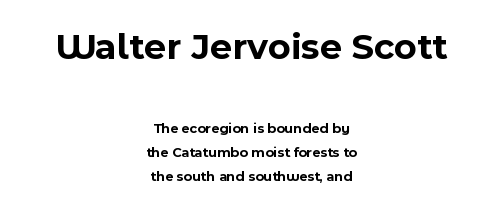
{"serif": "no", "italic": "no", "bold": "yes", "weight": "bold", "width": "normal", "x_height": "medium", "monospaced": "no", "underline": "no", "align": "center", "line_spacing_ratio": 1.74, "letter_spacing": "normal", "letter_spacing_em": 0.0, "larger_block": "first", "size_ratio": 2.71, "glyph_px": 38}
